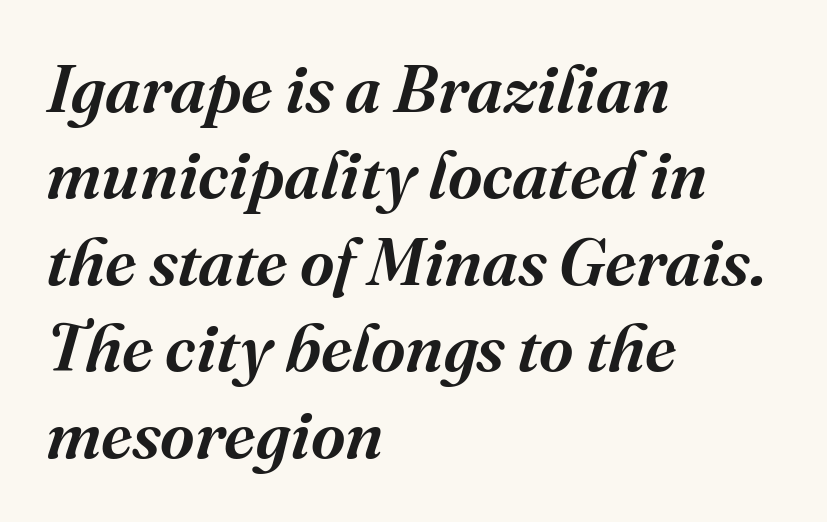
{"serif": "yes", "italic": "yes", "lean": "right", "slant_degrees": 16, "width": "normal", "stroke_contrast": "medium", "x_height": "medium", "monospaced": "no", "underline": "no", "align": "left", "line_spacing": "normal", "line_spacing_ratio": 1.29, "letter_spacing": "normal", "letter_spacing_em": 0.0, "glyph_px": 67}
